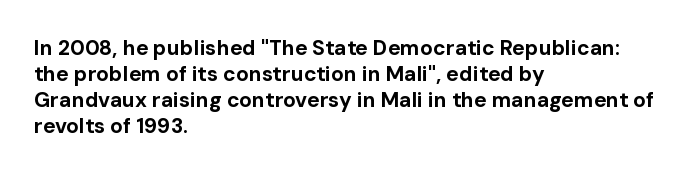
{"italic": "no", "bold": "yes", "underline": "no", "align": "left", "line_spacing_ratio": 1.24, "letter_spacing": "normal", "letter_spacing_em": 0.0, "glyph_px": 21}
